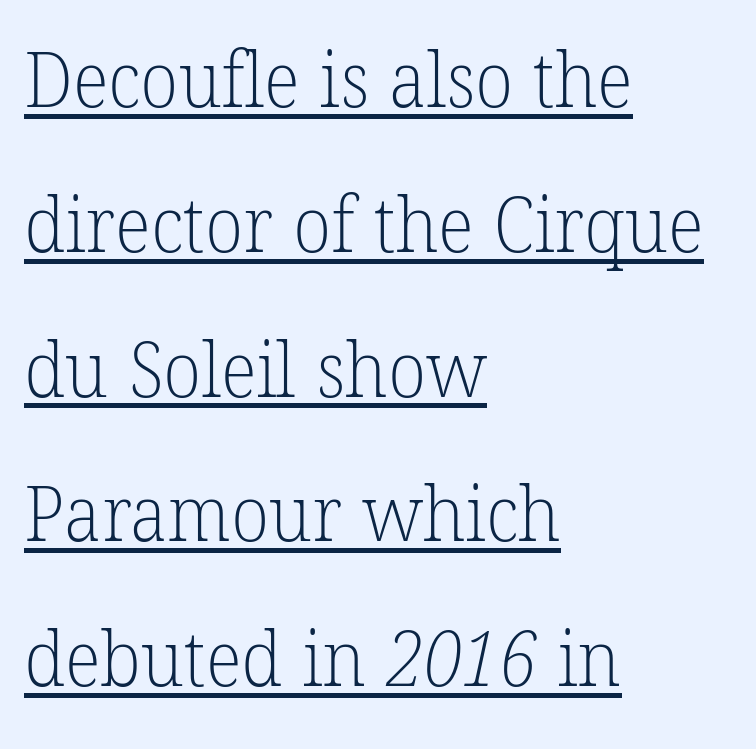
Looks like regular typesetting: each glyph gets only the width it needs. A typesetter would label this face a serif. Students, note that the glyphs here touch the page at normal intervals. Looks like someone drew a line under every word here. The typesetting does not lean heavy: it is not bold.
